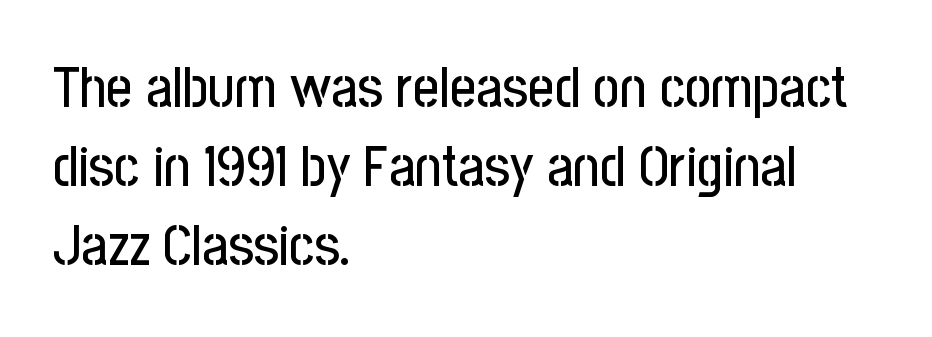
The image shows 57 px condensed sans-serif type, upright; set left-aligned, normal line spacing (1.39x), normal letter spacing, not underlined; low stroke contrast and a medium x-height.
